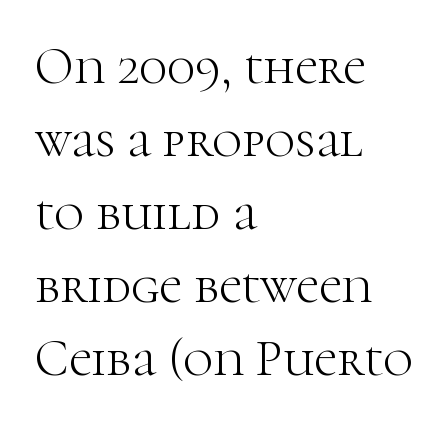
{"serif": "yes", "italic": "no", "bold": "no", "weight": "light", "width": "normal", "stroke_contrast": "high", "x_height": "medium", "monospaced": "no", "underline": "no", "align": "left", "line_spacing": "normal", "line_spacing_ratio": 1.43, "letter_spacing": "normal", "letter_spacing_em": 0.0, "glyph_px": 51}
